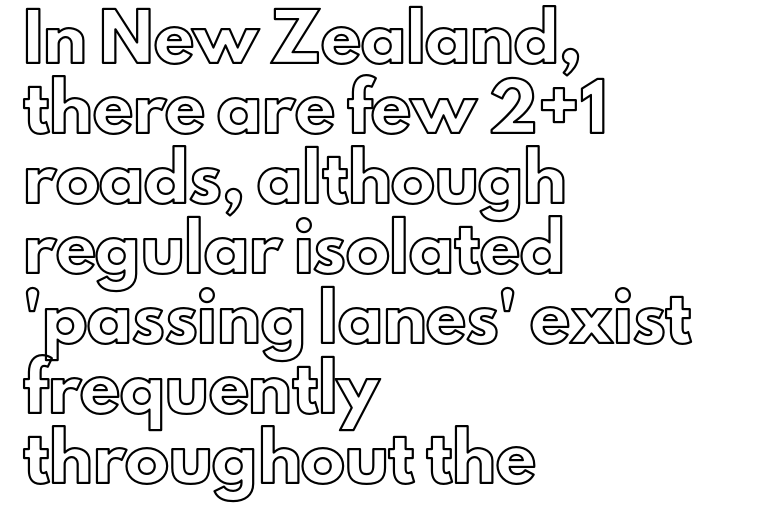
The image shows 44 px text type, upright; set left-aligned, normal line spacing (1.59x), normal letter spacing, not underlined; a small x-height.
